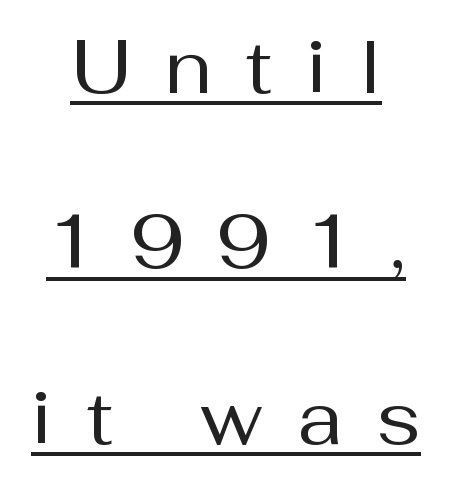
{"serif": "no", "italic": "no", "bold": "no", "weight": "regular", "width": "normal", "stroke_contrast": "medium", "x_height": "medium", "monospaced": "no", "underline": "yes", "line_spacing": "loose", "line_spacing_ratio": 2.34, "letter_spacing": "wide", "letter_spacing_em": 0.45, "glyph_px": 75}
